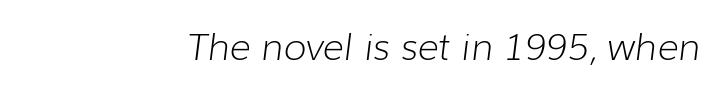
Q: Is the text bold? A: No.
Q: Is the text italic (slanted)? A: Yes, it leans right by about 7 degrees.
Q: Is the text underlined? A: No.
Q: How is the paragraph aligned? A: Right-aligned.
Q: Is the spacing between letters normal or unusually wide? A: Normal.
Q: Width (condensed, normal, or wide)? A: Normal.
Q: Stroke contrast? A: Low.
Q: x-height? A: Medium.
Q: Monospaced? A: No.
